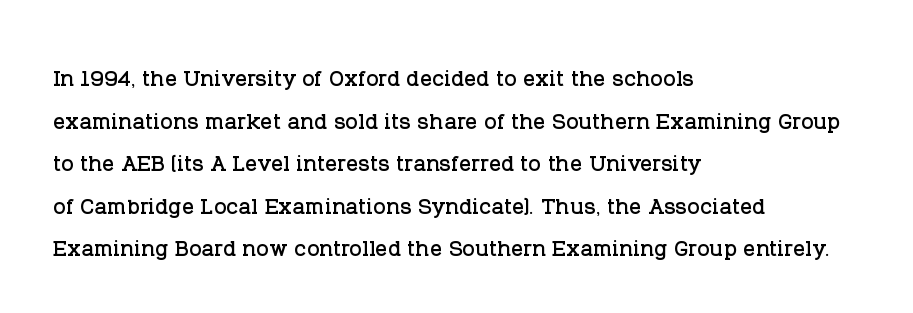
The type family on display is of the serif kind. The rendering uses natural spacing where letterforms have individual widths. There is no visible air inserted between adjacent glyphs. A clean baseline with only descenders dipping below it. If you drew a line through each stem, it would be perfectly vertical. Leftover space on each line is placed entirely after the last word.
